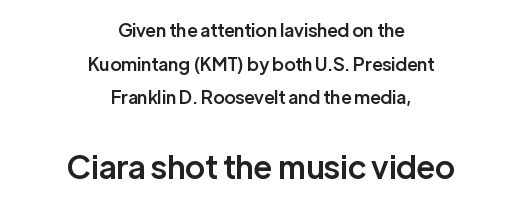
{"serif": "no", "italic": "no", "bold": "semi", "weight": "semibold", "width": "normal", "stroke_contrast": "low", "x_height": "medium", "monospaced": "no", "underline": "no", "align": "center", "line_spacing_ratio": 1.87, "letter_spacing": "normal", "letter_spacing_em": 0.0, "larger_block": "second", "size_ratio": 1.78, "glyph_px": 32}
